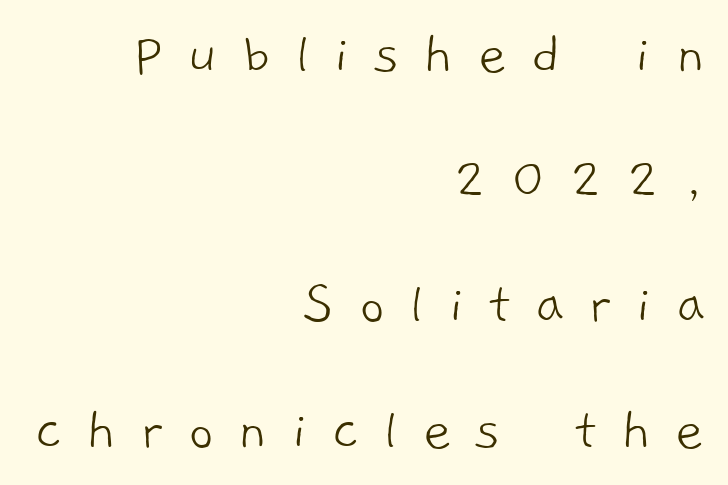
This sample has the flowing, uneven cadence of proportional lettering. Tracking here is generous; glyphs stand well apart from one another. How would I describe the line gaps? Wide and relaxed. The space beneath each line is pristine and unruled. The font sits on the lighter half of the weight spectrum, regular included. The text was rendered using a sans face with plain stroke endings.
